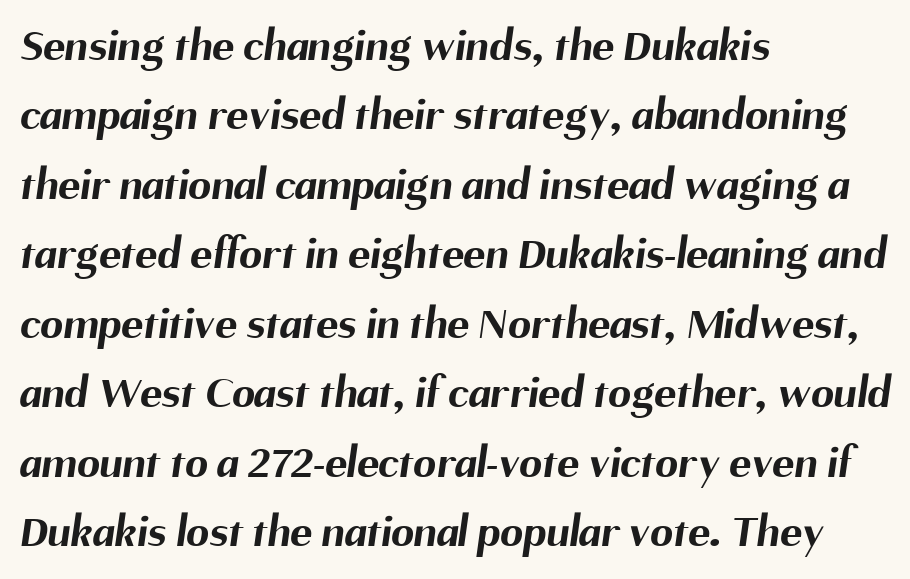
{"serif": "no", "bold": "yes", "weight": "bold", "width": "normal", "stroke_contrast": "medium", "x_height": "medium", "monospaced": "no", "underline": "no", "align": "left", "line_spacing": "normal", "line_spacing_ratio": 1.51, "letter_spacing": "normal", "letter_spacing_em": 0.0, "glyph_px": 46}
